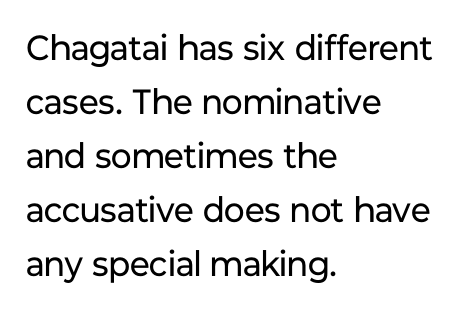
The image shows 35 px regular-weight sans-serif type, upright; set left-aligned, normal line spacing (1.54x), normal letter spacing, not underlined; low stroke contrast and a medium x-height.
